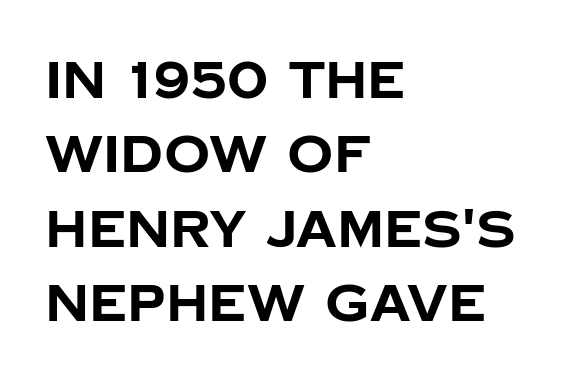
Q: Is the text bold? A: Yes.
Q: Is the text italic (slanted)? A: No, it is upright.
Q: Is the typeface a serif or a sans-serif typeface? A: Sans-serif.
Q: Is the text underlined? A: No.
Q: How is the paragraph aligned? A: Left-aligned.
Q: Is the spacing between letters normal or unusually wide? A: Normal.
Q: Is the spacing between lines tight, normal or loose? A: Normal.
Q: Width (condensed, normal, or wide)? A: Normal.
Q: Stroke contrast? A: Low.
Q: x-height? A: Large.
Q: Monospaced? A: No.
